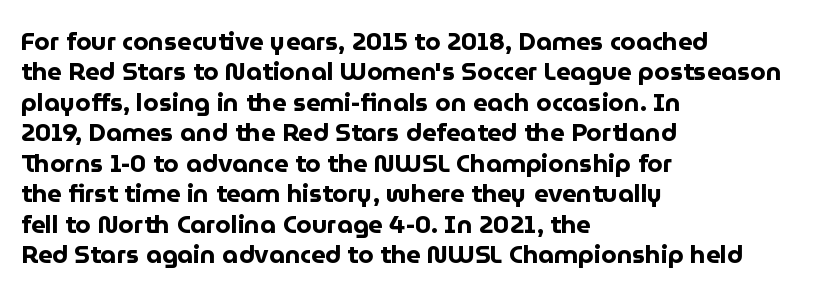
{"italic": "no", "bold": "yes", "underline": "no", "align": "left", "line_spacing_ratio": 1.22, "letter_spacing": "normal", "letter_spacing_em": 0.0, "glyph_px": 25}
